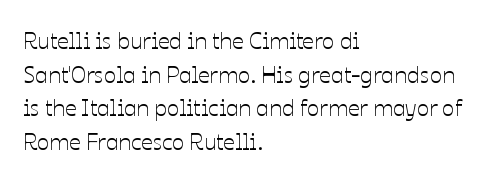
The image shows 23 px text type, upright; set left-aligned, normal line spacing (1.46x), normal letter spacing, not underlined.
